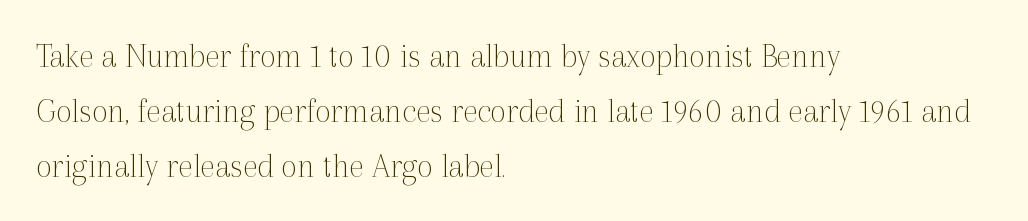
The image shows 35 px thin serif type, upright; set left-aligned, normal line spacing (1.57x), normal letter spacing, not underlined; a medium x-height.
